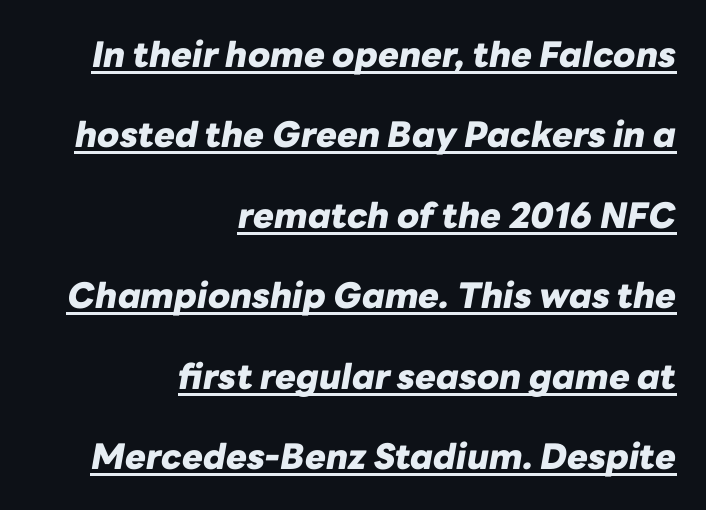
Q: Is the text bold? A: Yes.
Q: Is the text italic (slanted)? A: Yes, it leans right by about 10 degrees.
Q: Is the text underlined? A: Yes.
Q: How is the paragraph aligned? A: Right-aligned.
Q: Is the spacing between letters normal or unusually wide? A: Normal.
Q: Is the spacing between lines tight, normal or loose? A: Loose.
Q: Width (condensed, normal, or wide)? A: Normal.
Q: Stroke contrast? A: Low.
Q: x-height? A: Medium.
Q: Monospaced? A: No.
